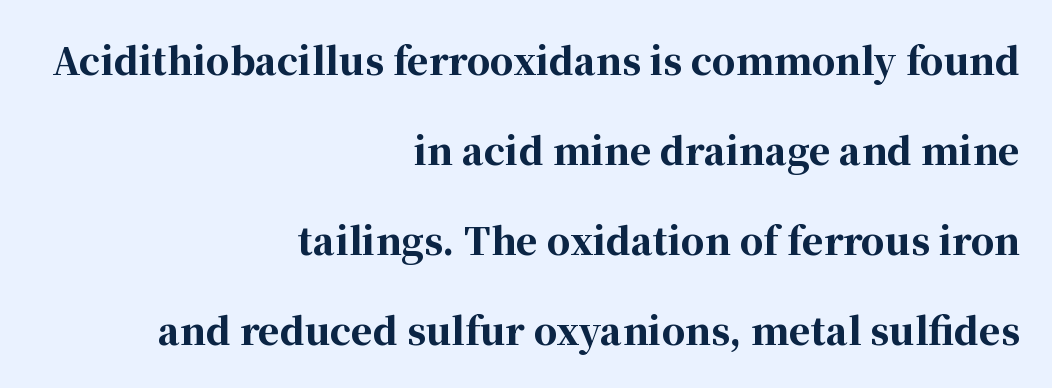
Q: Is the text bold? A: Yes.
Q: Is the text italic (slanted)? A: No, it is upright.
Q: Is the typeface a serif or a sans-serif typeface? A: Serif.
Q: Is the text underlined? A: No.
Q: How is the paragraph aligned? A: Right-aligned.
Q: Is the spacing between letters normal or unusually wide? A: Normal.
Q: Is the spacing between lines tight, normal or loose? A: Loose.
Q: Width (condensed, normal, or wide)? A: Normal.
Q: Stroke contrast? A: High.
Q: x-height? A: Medium.
Q: Monospaced? A: No.
